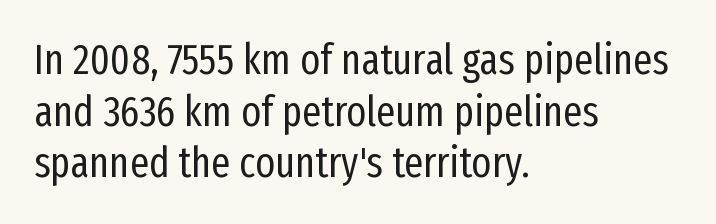
{"serif": "no", "italic": "no", "bold": "no", "weight": "regular", "width": "condensed", "stroke_contrast": "low", "x_height": "medium", "monospaced": "no", "underline": "no", "align": "left", "line_spacing_ratio": 1.23, "letter_spacing": "normal", "letter_spacing_em": 0.0, "glyph_px": 42}
